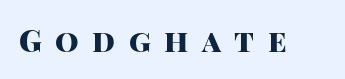
{"serif": "no", "italic": "no", "bold": "yes", "weight": "heavy", "width": "normal", "stroke_contrast": "high", "x_height": "large", "monospaced": "no", "underline": "no", "letter_spacing": "wide", "letter_spacing_em": 0.45, "glyph_px": 30}
